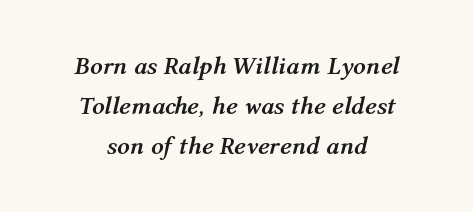
Q: Is the text bold? A: Yes.
Q: Is the text italic (slanted)? A: Yes, it leans right by about 12 degrees.
Q: Is the text underlined? A: No.
Q: Is the spacing between letters normal or unusually wide? A: Normal.
Q: Is the spacing between lines tight, normal or loose? A: Normal.
